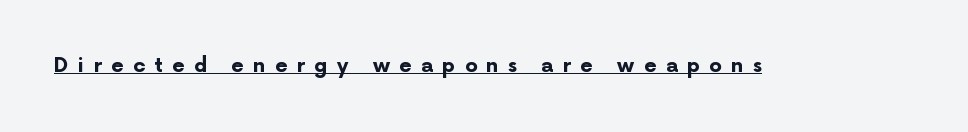
Q: Is the text bold? A: Yes.
Q: Is the text italic (slanted)? A: No, it is upright.
Q: Is the text underlined? A: Yes.
Q: Is the spacing between letters normal or unusually wide? A: Unusually wide.
